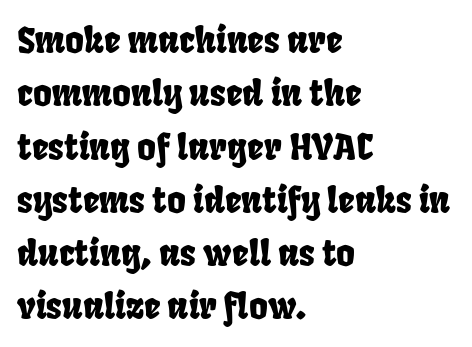
These lines are set flush left with a ragged right edge. This rendering features lettering with no underline. The characters display no serif detailing; their extremities are plain. The type is set solid horizontally, with unmodified tracking. Is there much room between lines? A standard amount, neither cramped nor airy. The face used here is proportionally spaced, like ordinary book or web type.
